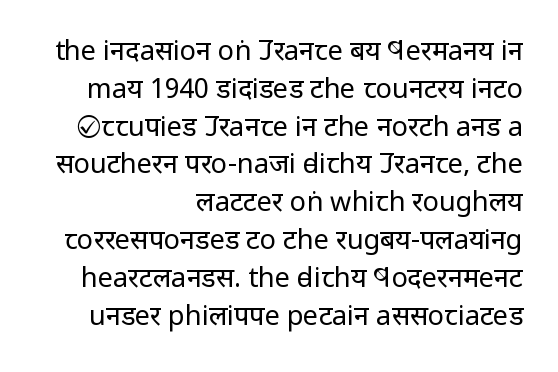
{"italic": "no", "bold": "no", "underline": "no", "align": "right", "line_spacing": "normal", "line_spacing_ratio": 1.4, "letter_spacing": "normal", "letter_spacing_em": 0.0, "glyph_px": 27}
